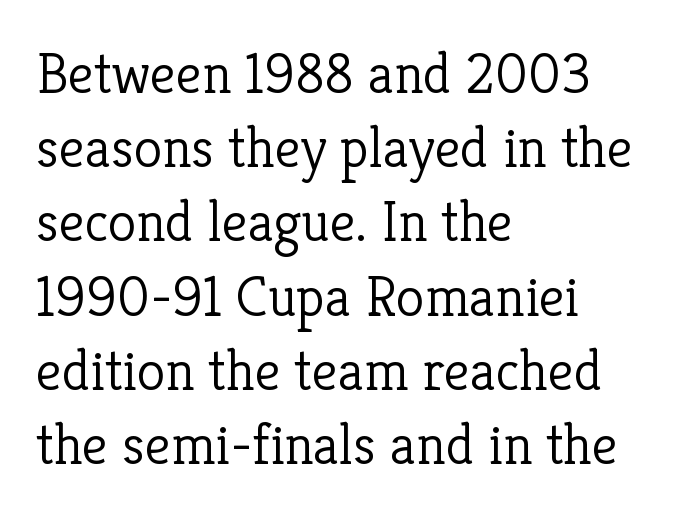
The image shows 58 px light serif type, upright; set left-aligned, normal line spacing (1.28x), normal letter spacing, not underlined; low stroke contrast and a medium x-height.
